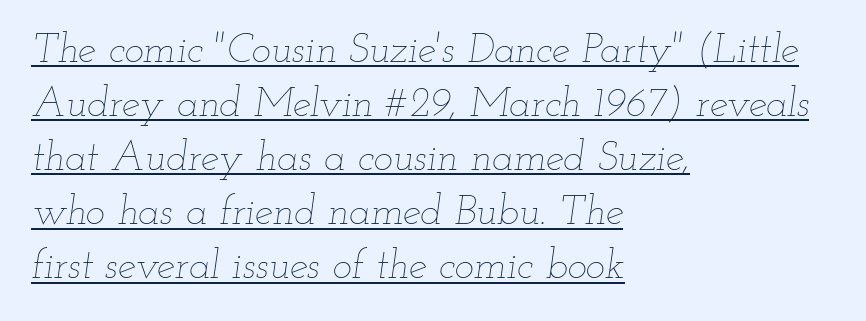
Looks like regular typesetting: each glyph gets only the width it needs. Caption: multi-line text, flush left, ragged right. Counters stay open thanks to moderate or lighter strokes. Underlining? Definitely there. Slant detected: the letters are inclined.
